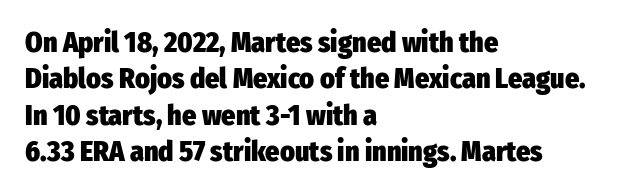
Q: Is the text bold? A: Yes.
Q: Is the text italic (slanted)? A: No, it is upright.
Q: Is the typeface a serif or a sans-serif typeface? A: Sans-serif.
Q: Is the text underlined? A: No.
Q: How is the paragraph aligned? A: Left-aligned.
Q: Is the spacing between letters normal or unusually wide? A: Normal.
Q: Is the spacing between lines tight, normal or loose? A: Normal.
Q: Width (condensed, normal, or wide)? A: Condensed.
Q: Stroke contrast? A: Low.
Q: x-height? A: Medium.
Q: Monospaced? A: No.
